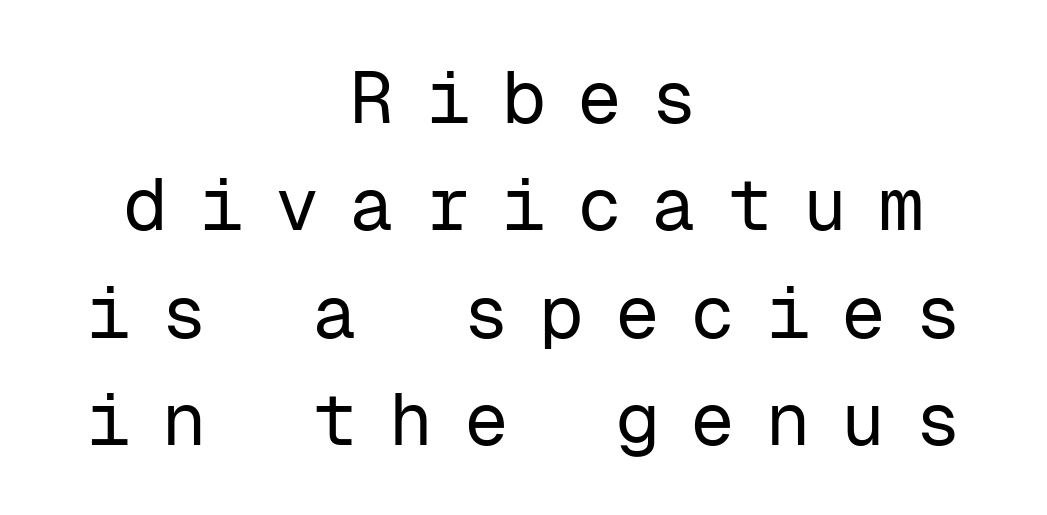
{"serif": "no", "italic": "no", "bold": "no", "weight": "regular", "width": "normal", "stroke_contrast": "low", "x_height": "medium", "monospaced": "yes", "underline": "no", "align": "center", "line_spacing": "normal", "line_spacing_ratio": 1.45, "letter_spacing": "wide", "letter_spacing_em": 0.42, "glyph_px": 74}
